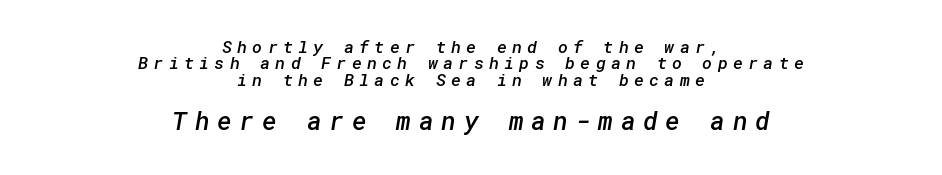
The image shows 25 px text type; set centered, tight line spacing (0.97x), unusually wide letter spacing (+0.31 em), not underlined; the second (bottom) block is 1.47x larger.
